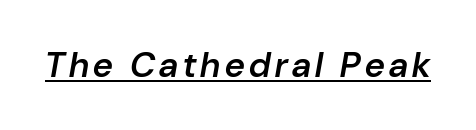
The image shows 35 px semibold type, italic (leaning right); set underlined; low stroke contrast and a medium x-height.
